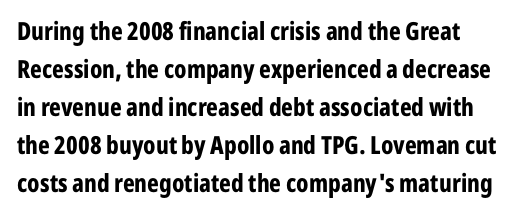
Leftover space on each line is placed entirely after the last word. Normally led — the rows are evenly, conventionally spaced. Type without underlining. Here the glyphs are tracked normally, forming tight word shapes.
